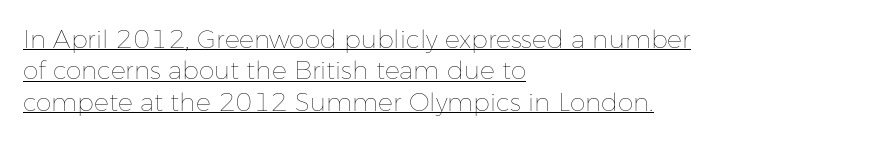
Q: Is the text bold? A: No.
Q: Is the text italic (slanted)? A: No, it is upright.
Q: Is the text underlined? A: Yes.
Q: How is the paragraph aligned? A: Left-aligned.
Q: Is the spacing between letters normal or unusually wide? A: Normal.
Q: Is the spacing between lines tight, normal or loose? A: Normal.
